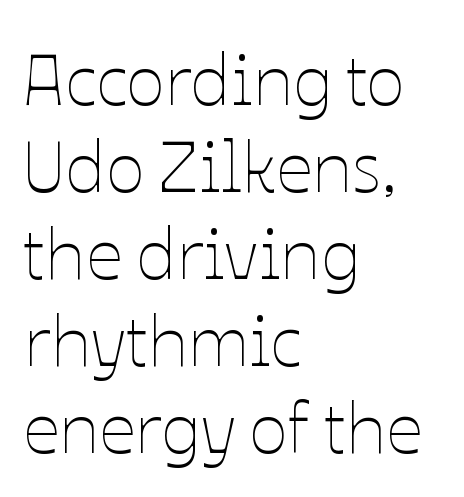
The image shows 72 px thin type, upright; set left-aligned, line spacing 1.21x, normal letter spacing, not underlined; low stroke contrast and a medium x-height.
